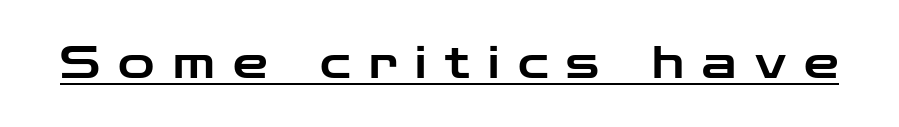
The image shows 44 px wide sans-serif type, upright; set unusually wide letter spacing (+0.42 em), underlined; low stroke contrast and a medium x-height.
